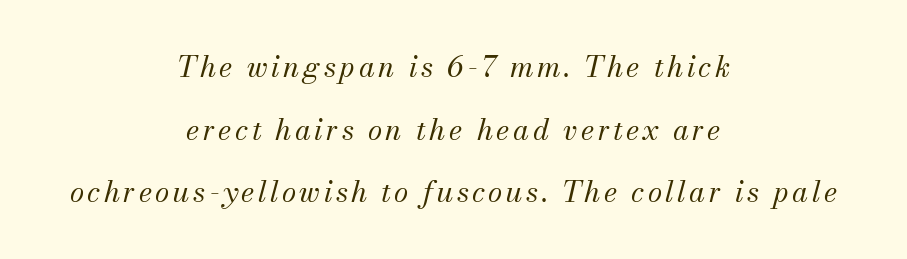
{"serif": "yes", "italic": "yes", "lean": "right", "slant_degrees": 13, "bold": "no", "weight": "regular", "width": "normal", "stroke_contrast": "medium", "x_height": "small", "monospaced": "no", "underline": "no", "align": "center", "line_spacing": "loose", "line_spacing_ratio": 2.16, "glyph_px": 29}
